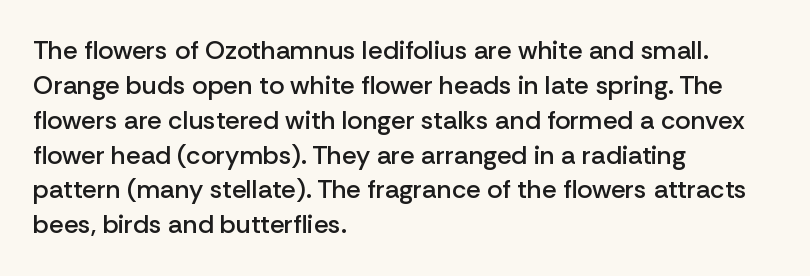
{"italic": "no", "bold": "semi", "underline": "no", "align": "left", "line_spacing": "normal", "line_spacing_ratio": 1.34, "letter_spacing": "normal", "letter_spacing_em": 0.0, "glyph_px": 26}
